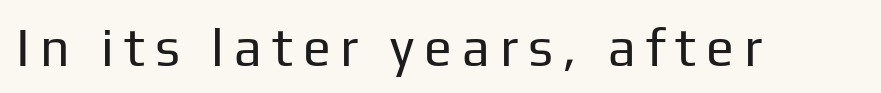
Q: Is the text bold? A: No.
Q: Is the text italic (slanted)? A: No, it is upright.
Q: Is the typeface a serif or a sans-serif typeface? A: Sans-serif.
Q: Is the text underlined? A: No.
Q: Width (condensed, normal, or wide)? A: Normal.
Q: Stroke contrast? A: Low.
Q: x-height? A: Medium.
Q: Monospaced? A: No.
